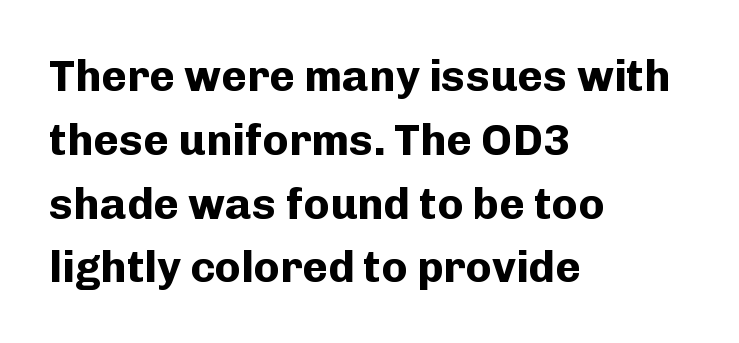
Q: Is the text bold? A: Yes.
Q: Is the text italic (slanted)? A: No, it is upright.
Q: Is the typeface a serif or a sans-serif typeface? A: Sans-serif.
Q: Is the text underlined? A: No.
Q: How is the paragraph aligned? A: Left-aligned.
Q: Is the spacing between letters normal or unusually wide? A: Normal.
Q: Is the spacing between lines tight, normal or loose? A: Normal.
Q: Width (condensed, normal, or wide)? A: Normal.
Q: Stroke contrast? A: Low.
Q: x-height? A: Medium.
Q: Monospaced? A: No.
